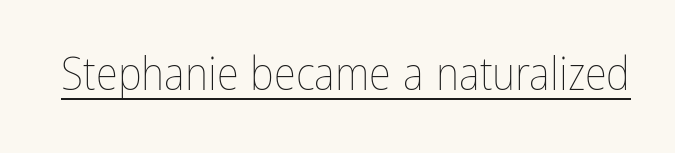
{"italic": "no", "bold": "no", "weight": "thin", "width": "condensed", "stroke_contrast": "low", "x_height": "medium", "monospaced": "no", "underline": "yes", "letter_spacing": "normal", "letter_spacing_em": 0.0, "glyph_px": 45}
